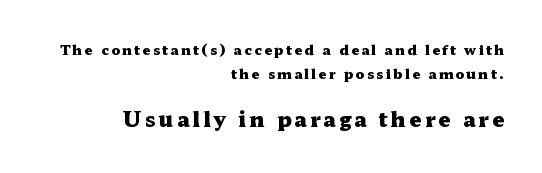
Q: Is the text bold? A: Yes.
Q: Is the text italic (slanted)? A: No, it is upright.
Q: Is the text underlined? A: No.
Q: How is the paragraph aligned? A: Right-aligned.
Q: Is the spacing between lines tight, normal or loose? A: Normal.
Q: Which block of text is set in a larger size, the first (top) or the second (bottom)? A: The second (bottom) one.
